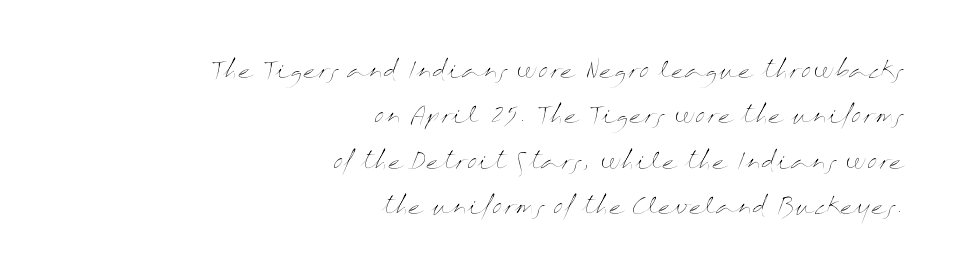
The image shows 23 px text type; set right-aligned, loose line spacing (1.97x), normal letter spacing, not underlined.
